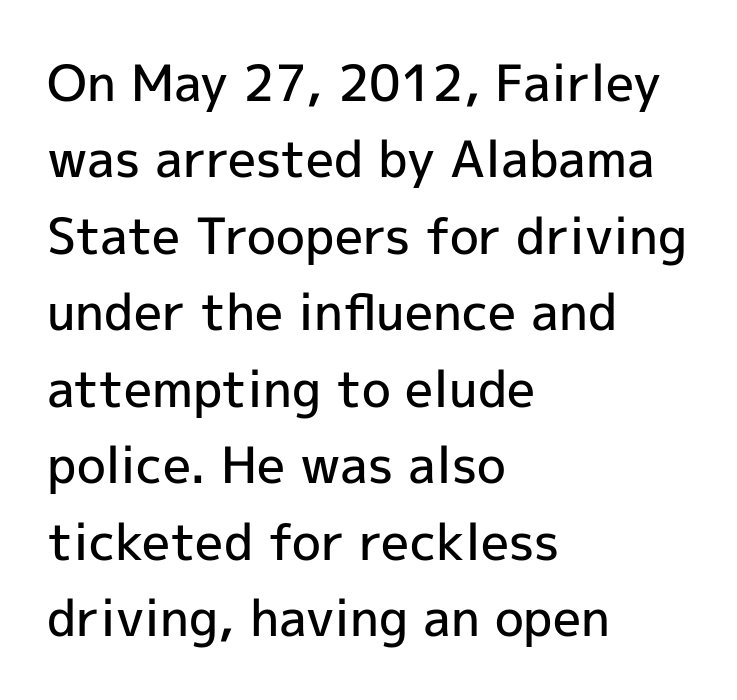
This is sans-serif lettering, the kind often seen on screens and signage. The space directly below the letters is spotless. The typography opts for an upright posture over an oblique one. These words are printed semibold, heavier than regular yet not bold. The block of text has a typical density, with ordinary space between rows.
